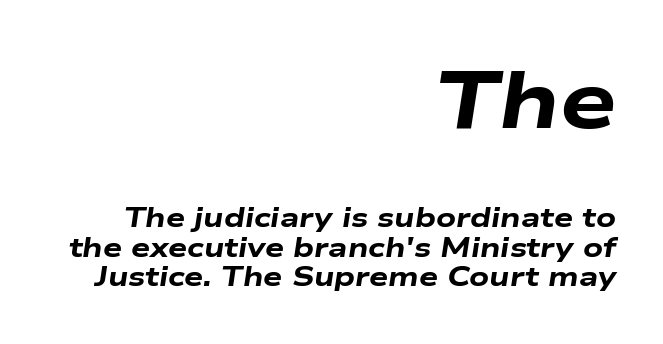
{"italic": "yes", "lean": "right", "slant_degrees": 9, "bold": "yes", "weight": "heavy", "width": "wide", "stroke_contrast": "low", "x_height": "medium", "monospaced": "no", "underline": "no", "align": "right", "line_spacing": "tight", "line_spacing_ratio": 1.1, "letter_spacing": "normal", "letter_spacing_em": 0.0, "larger_block": "first", "size_ratio": 2.96, "glyph_px": 80}
